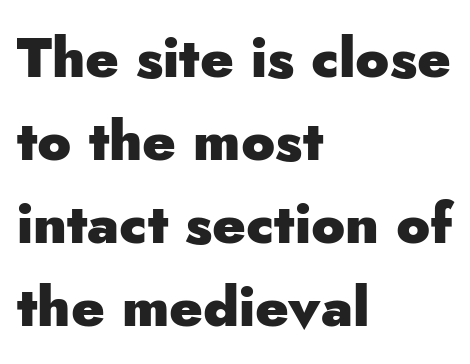
Q: Is the text bold? A: Yes.
Q: Is the text italic (slanted)? A: No, it is upright.
Q: Is the typeface a serif or a sans-serif typeface? A: Sans-serif.
Q: Is the text underlined? A: No.
Q: How is the paragraph aligned? A: Left-aligned.
Q: Is the spacing between letters normal or unusually wide? A: Normal.
Q: Is the spacing between lines tight, normal or loose? A: Normal.
Q: Width (condensed, normal, or wide)? A: Normal.
Q: Stroke contrast? A: Low.
Q: x-height? A: Small.
Q: Monospaced? A: No.
